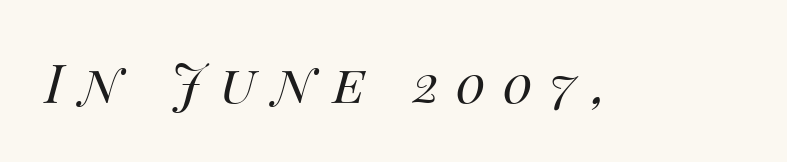
Q: Is the text bold? A: No.
Q: Is the text italic (slanted)? A: Yes, it leans right by about 14 degrees.
Q: Is the text underlined? A: No.
Q: Is the spacing between letters normal or unusually wide? A: Unusually wide.
Q: Width (condensed, normal, or wide)? A: Normal.
Q: Stroke contrast? A: Medium.
Q: x-height? A: Large.
Q: Monospaced? A: No.
